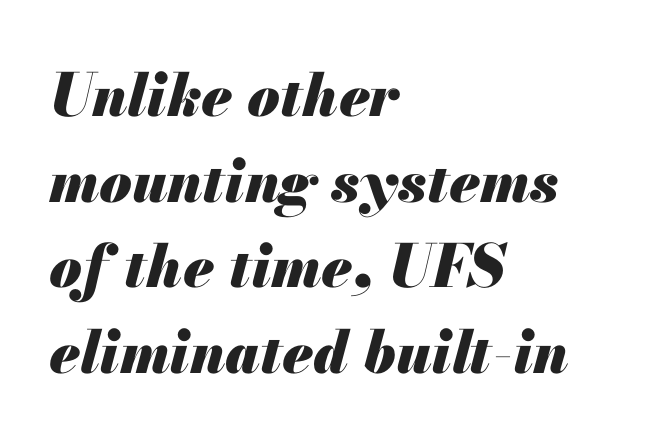
Line starts are locked; line ends wander. The font's italic variant was chosen for this text. Proportional: the letters do not fall into vertical columns. Descenders are the only things crossing below the line.
